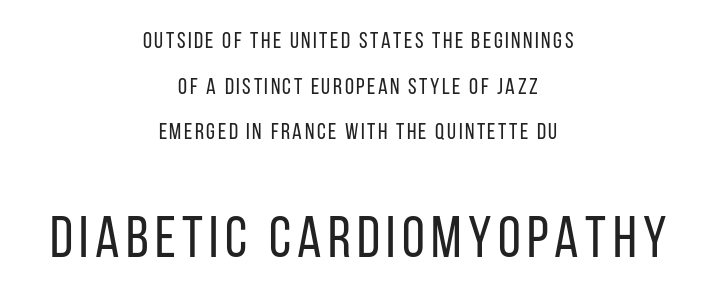
The image shows 58 px regular-weight, condensed sans-serif type, upright; set centered, loose line spacing (1.98x), not underlined; the second (bottom) block is 2.52x larger; low stroke contrast and a large x-height.
